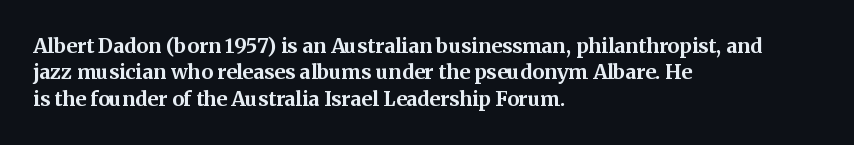
Q: Is the text bold? A: Yes.
Q: Is the text italic (slanted)? A: No, it is upright.
Q: Is the text underlined? A: No.
Q: How is the paragraph aligned? A: Left-aligned.
Q: Is the spacing between letters normal or unusually wide? A: Normal.
Q: Is the spacing between lines tight, normal or loose? A: Normal.
